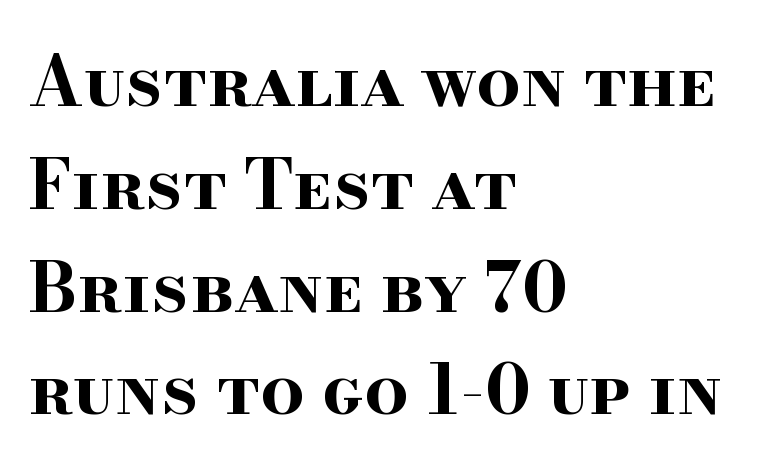
The image shows 69 px bold, wide serif type, upright; set left-aligned, normal line spacing (1.49x), normal letter spacing, not underlined; high stroke contrast and a small x-height.
